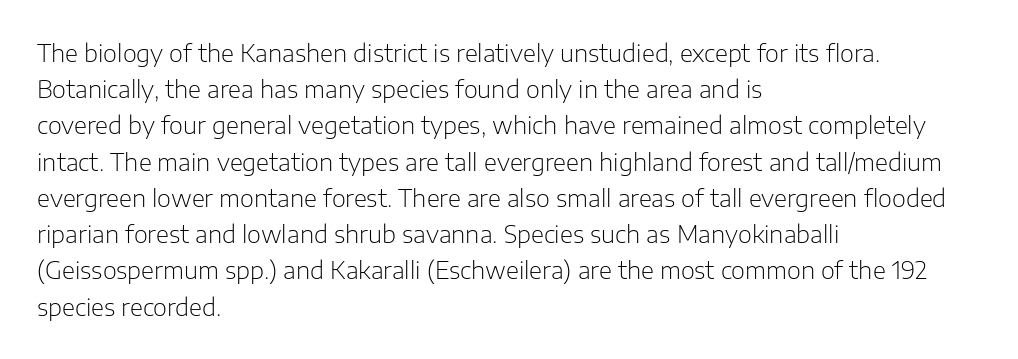
Q: Is the text bold? A: No.
Q: Is the text italic (slanted)? A: No, it is upright.
Q: Is the text underlined? A: No.
Q: How is the paragraph aligned? A: Left-aligned.
Q: Is the spacing between letters normal or unusually wide? A: Normal.
Q: Is the spacing between lines tight, normal or loose? A: Normal.
